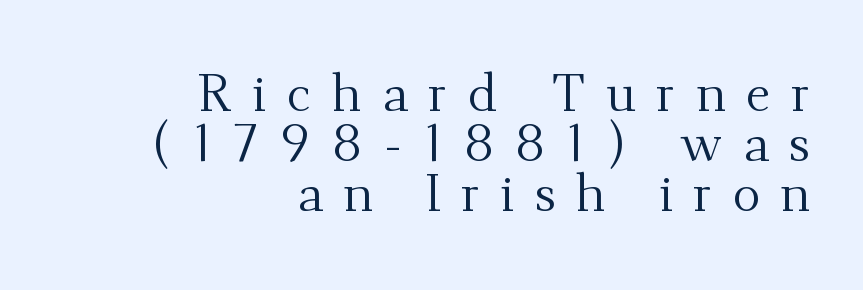
{"serif": "yes", "italic": "no", "bold": "no", "weight": "regular", "width": "normal", "stroke_contrast": "medium", "x_height": "small", "monospaced": "no", "underline": "no", "align": "right", "line_spacing": "tight", "line_spacing_ratio": 0.96, "letter_spacing": "wide", "letter_spacing_em": 0.39, "glyph_px": 52}
